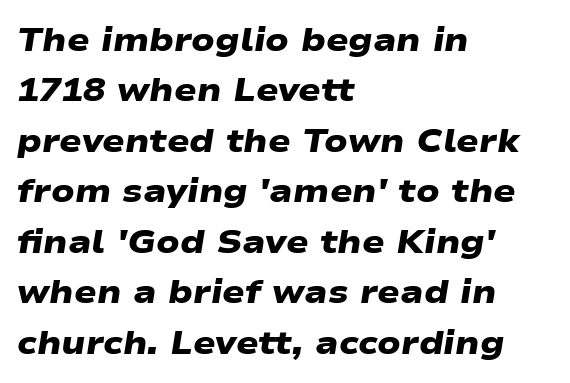
{"serif": "no", "bold": "yes", "weight": "heavy", "width": "wide", "stroke_contrast": "low", "x_height": "medium", "monospaced": "no", "underline": "no", "align": "left", "line_spacing": "normal", "line_spacing_ratio": 1.53, "letter_spacing": "normal", "letter_spacing_em": 0.0, "glyph_px": 33}
